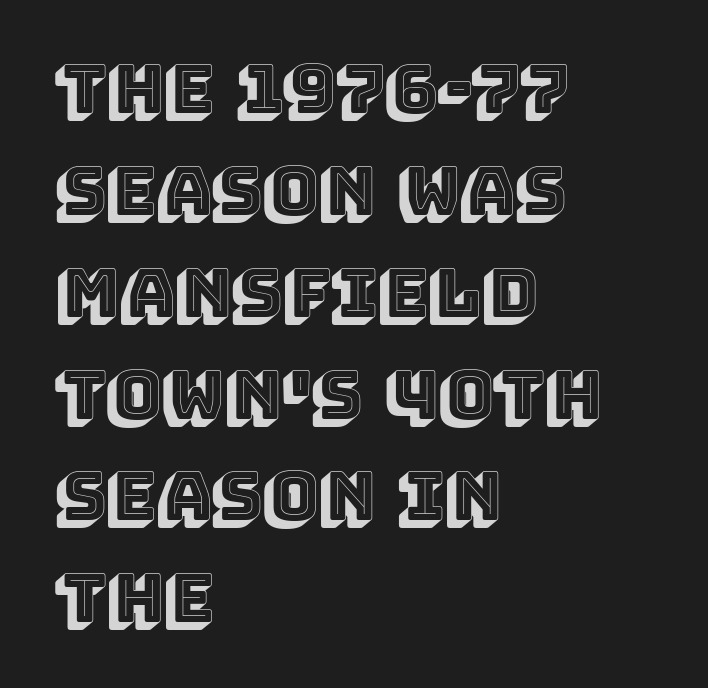
The line texture is even and compact thanks to regular tracking. Descenders hang freely into open space. Line beginnings align vertically; line endings do not. Italic? Not at all — the glyphs are vertical.
